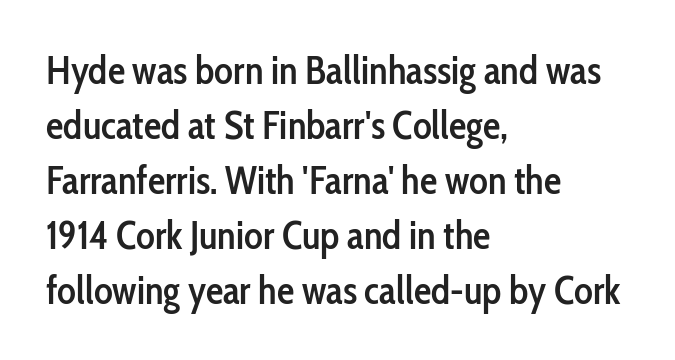
The letters carry no serifs — their stems end cleanly without finishing strokes. Interline gaps are of average width in this sample. The lettering stays uniformly vertical, giving the passage a roman look. Standard letterfit; no display-style spreading of the glyphs. The rendering uses natural spacing where letterforms have individual widths.
